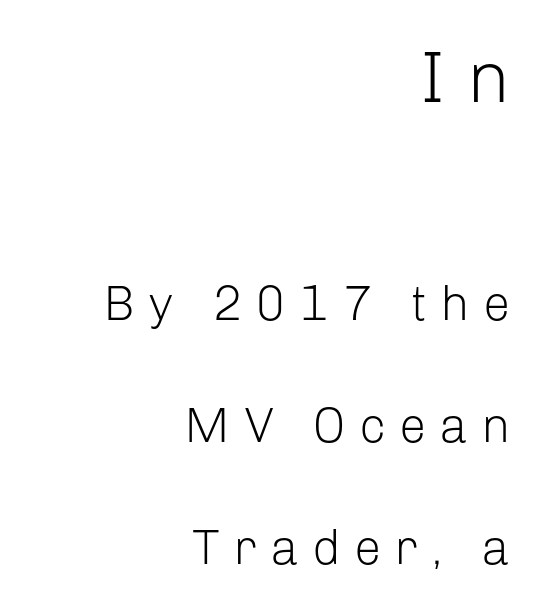
The image shows 73 px light sans-serif type, upright; set right-aligned, loose line spacing (2.49x), unusually wide letter spacing (+0.27 em), not underlined; the first (top) block is 1.49x larger; low stroke contrast and a medium x-height.
